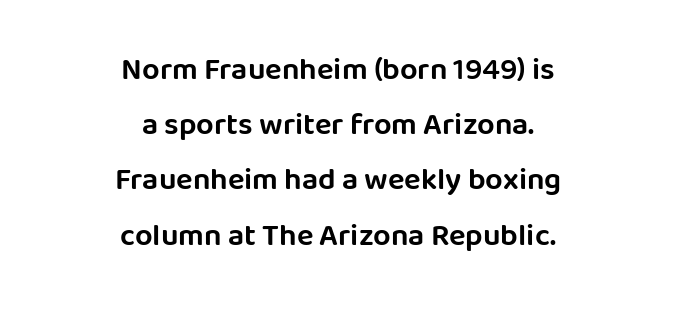
The image shows 31 px sans-serif type, upright; set centered, line spacing 1.78x, normal letter spacing, not underlined; low stroke contrast and a large x-height.
